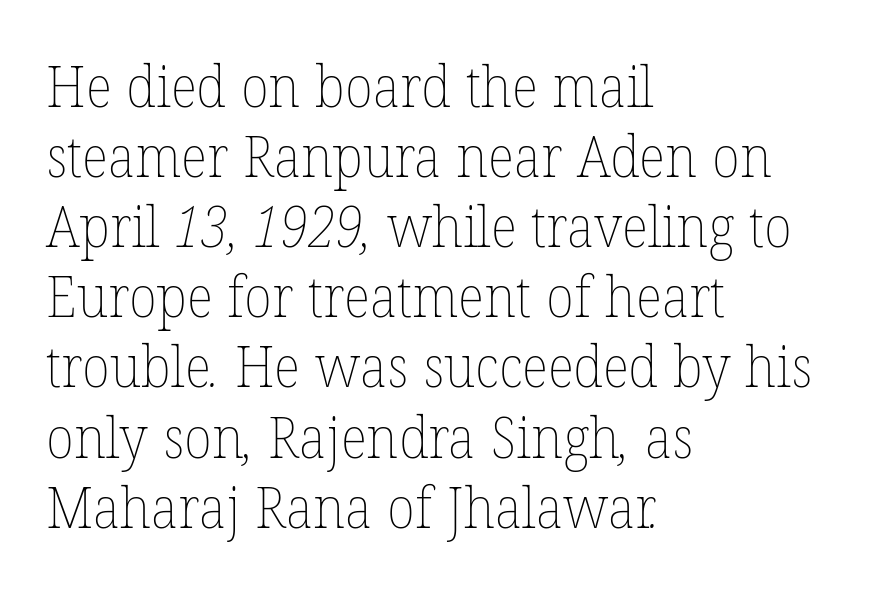
A typesetter would call this proportional, since set widths differ per character. How are the letters spaced? Ordinarily, with no added tracking. Teacher's note: observe the even left margin — that is flush-left alignment. Underlining? Definitely not there.
